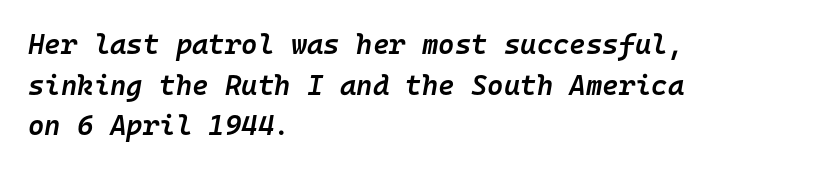
{"italic": "yes", "lean": "right", "slant_degrees": 10, "bold": "semi", "weight": "semibold", "width": "normal", "stroke_contrast": "low", "x_height": "medium", "monospaced": "yes", "underline": "no", "align": "left", "line_spacing": "normal", "line_spacing_ratio": 1.45, "letter_spacing": "normal", "letter_spacing_em": 0.0, "glyph_px": 28}
